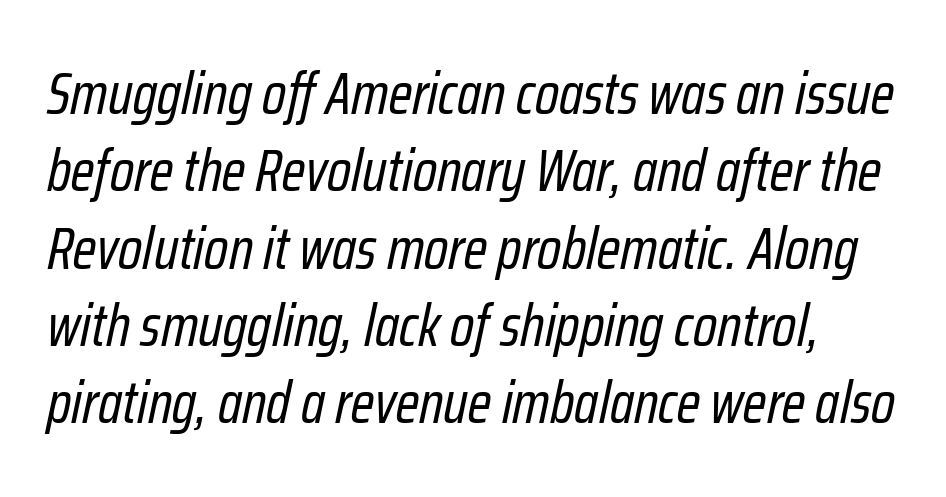
The image shows 59 px regular-weight, condensed type, italic (leaning right); set normal line spacing (1.31x), normal letter spacing, not underlined; low stroke contrast and a medium x-height.
